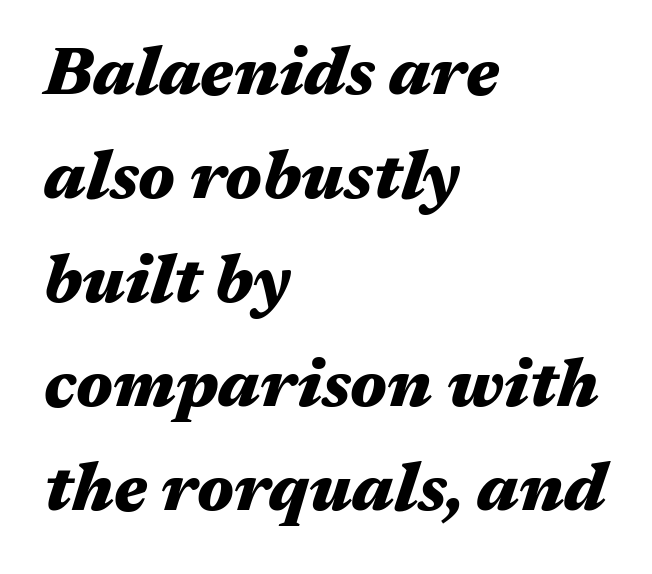
Q: Is the text bold? A: Yes.
Q: Is the text italic (slanted)? A: Yes, it leans right by about 17 degrees.
Q: Is the text underlined? A: No.
Q: How is the paragraph aligned? A: Left-aligned.
Q: Is the spacing between letters normal or unusually wide? A: Normal.
Q: Is the spacing between lines tight, normal or loose? A: Normal.
Q: Width (condensed, normal, or wide)? A: Wide.
Q: Stroke contrast? A: Medium.
Q: x-height? A: Medium.
Q: Monospaced? A: No.
